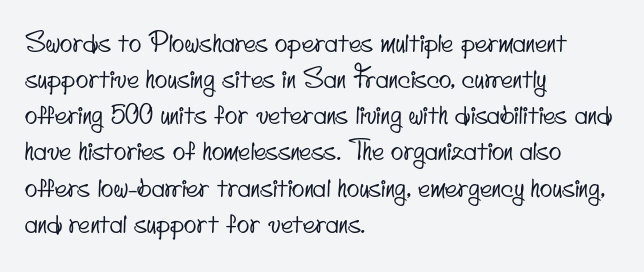
{"underline": "no", "align": "left", "line_spacing": "normal", "line_spacing_ratio": 1.39, "letter_spacing": "normal", "letter_spacing_em": 0.0, "glyph_px": 26}
